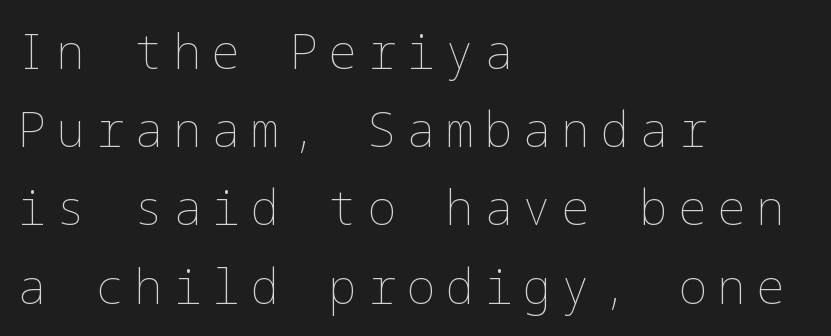
Q: Is the text bold? A: No.
Q: Is the text italic (slanted)? A: No, it is upright.
Q: Is the text underlined? A: No.
Q: How is the paragraph aligned? A: Left-aligned.
Q: Is the spacing between letters normal or unusually wide? A: Unusually wide.
Q: Is the spacing between lines tight, normal or loose? A: Normal.
Q: Width (condensed, normal, or wide)? A: Normal.
Q: Stroke contrast? A: Low.
Q: x-height? A: Medium.
